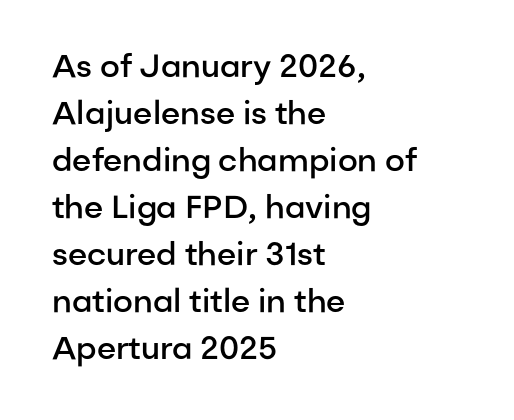
A typesetter would label this face a sans. A typesetter would call this proportional, since set widths differ per character. Every row of glyphs begins at an identical x-position on the left. A normal amount of white space separates one row of letters from the next. A roman cut, with each character standing at attention.
